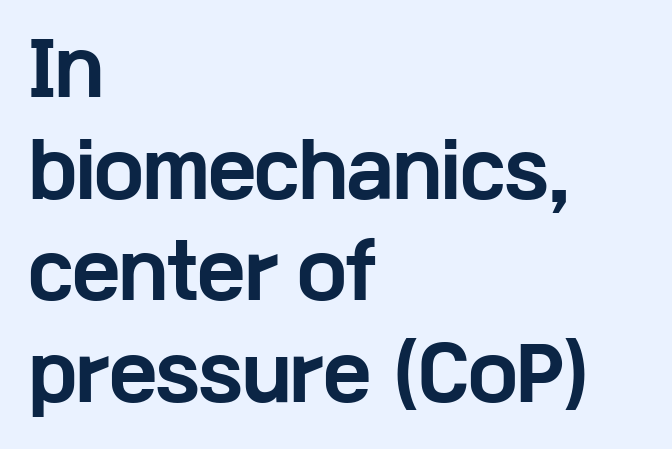
{"serif": "no", "italic": "no", "bold": "yes", "weight": "bold", "width": "wide", "stroke_contrast": "low", "x_height": "medium", "monospaced": "no", "underline": "no", "align": "left", "line_spacing": "normal", "line_spacing_ratio": 1.41, "letter_spacing": "normal", "letter_spacing_em": 0.0, "glyph_px": 72}
